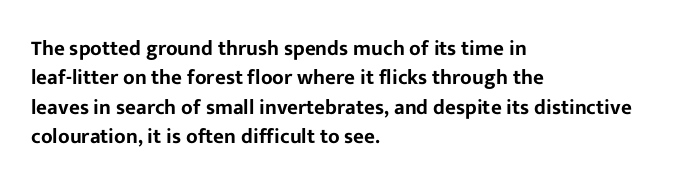
If you drew a ruler down the left edge, every line would touch it. The foot of each line stays bare and open. What's the leading like? Ordinary, nothing unusual. The axis of the letterforms is exactly vertical. Observe the ordinary spacing: letters are neighbours, not strangers.
